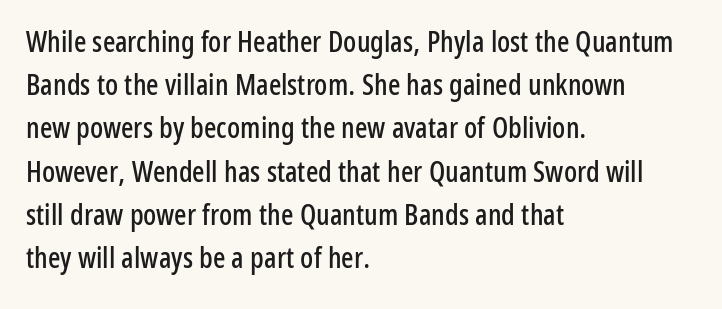
Q: Is the text italic (slanted)? A: No, it is upright.
Q: Is the typeface a serif or a sans-serif typeface? A: Sans-serif.
Q: Is the text underlined? A: No.
Q: How is the paragraph aligned? A: Left-aligned.
Q: Is the spacing between letters normal or unusually wide? A: Normal.
Q: Is the spacing between lines tight, normal or loose? A: Normal.
Q: Width (condensed, normal, or wide)? A: Condensed.
Q: Stroke contrast? A: Low.
Q: x-height? A: Medium.
Q: Monospaced? A: No.
